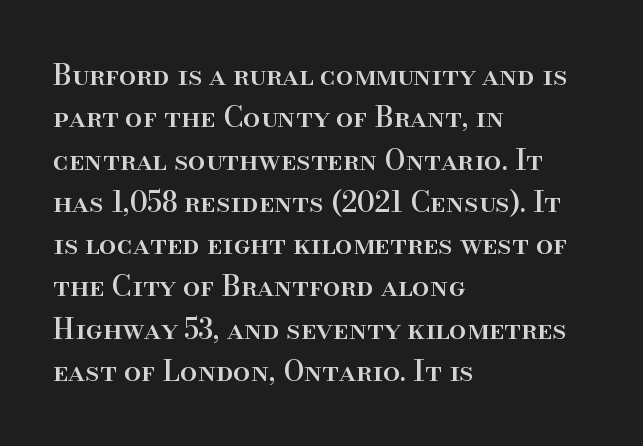
{"serif": "yes", "italic": "no", "width": "normal", "stroke_contrast": "high", "x_height": "small", "monospaced": "no", "underline": "no", "align": "left", "line_spacing": "normal", "line_spacing_ratio": 1.51, "letter_spacing": "normal", "letter_spacing_em": 0.0, "glyph_px": 28}
